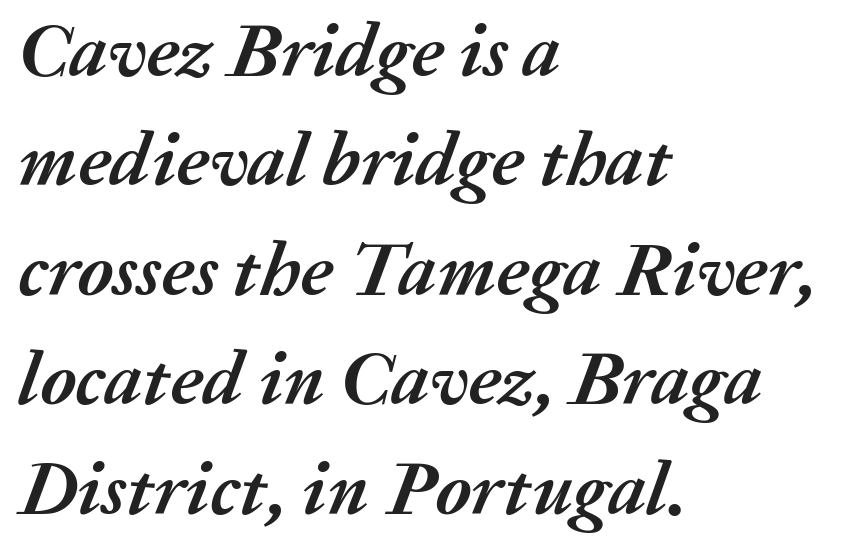
The image shows 76 px semibold type, italic (leaning right); set left-aligned, normal line spacing (1.44x), normal letter spacing, not underlined; medium stroke contrast and a medium x-height.
